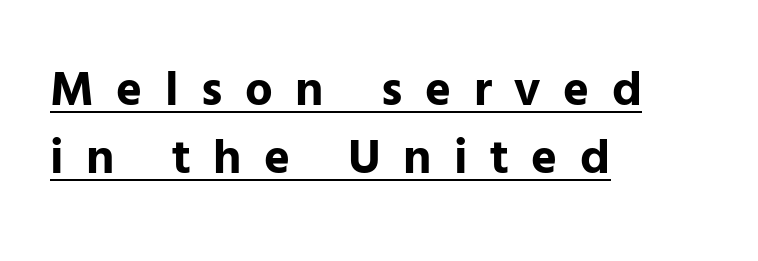
Q: Is the text bold? A: Yes.
Q: Is the text italic (slanted)? A: No, it is upright.
Q: Is the typeface a serif or a sans-serif typeface? A: Sans-serif.
Q: Is the text underlined? A: Yes.
Q: How is the paragraph aligned? A: Left-aligned.
Q: Is the spacing between letters normal or unusually wide? A: Unusually wide.
Q: Is the spacing between lines tight, normal or loose? A: Normal.
Q: Width (condensed, normal, or wide)? A: Normal.
Q: Stroke contrast? A: Low.
Q: x-height? A: Medium.
Q: Monospaced? A: No.
